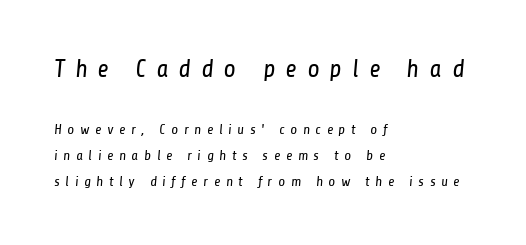
The image shows 25 px text type; set left-aligned, line spacing 1.87x, unusually wide letter spacing (+0.4 em), not underlined; the first (top) block is 1.79x larger.
